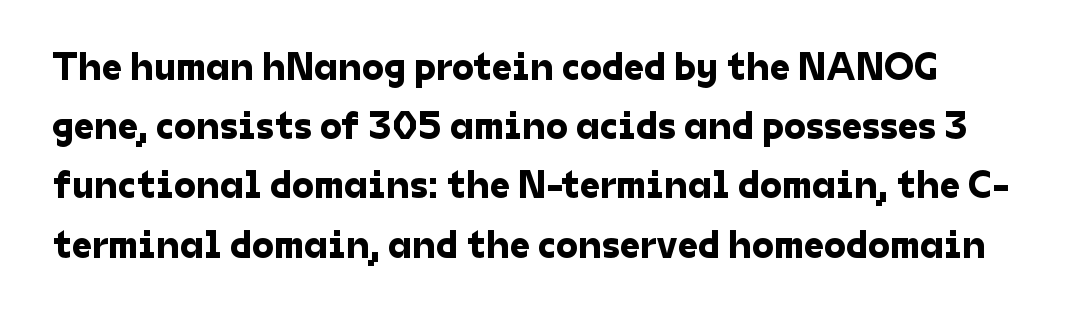
Notice how descenders clear the ascenders below comfortably — that's standard leading. Does the type have serifs? No, each stem ends abruptly. The string is rendered with underlining switched off. Spacing verdict: proportional, widths tailored to each character.
